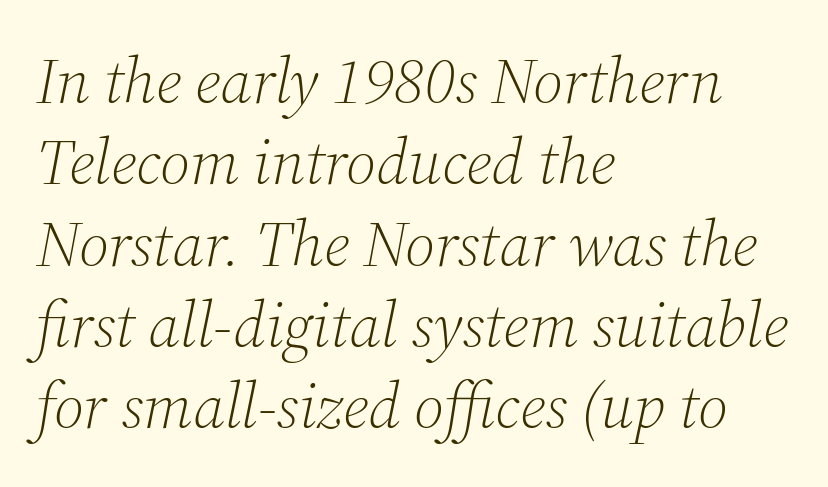
Q: Is the text bold? A: No.
Q: Is the text italic (slanted)? A: Yes, it leans right by about 12 degrees.
Q: Is the typeface a serif or a sans-serif typeface? A: Serif.
Q: Is the text underlined? A: No.
Q: How is the paragraph aligned? A: Left-aligned.
Q: Is the spacing between letters normal or unusually wide? A: Normal.
Q: Is the spacing between lines tight, normal or loose? A: Normal.
Q: Width (condensed, normal, or wide)? A: Normal.
Q: Stroke contrast? A: Medium.
Q: x-height? A: Medium.
Q: Monospaced? A: No.
